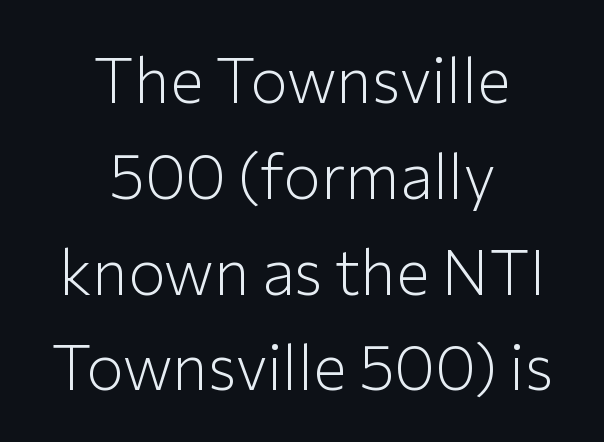
{"serif": "no", "italic": "no", "bold": "no", "weight": "light", "width": "normal", "stroke_contrast": "low", "x_height": "medium", "monospaced": "no", "underline": "no", "align": "center", "line_spacing": "normal", "line_spacing_ratio": 1.52, "letter_spacing": "normal", "letter_spacing_em": 0.0, "glyph_px": 63}
